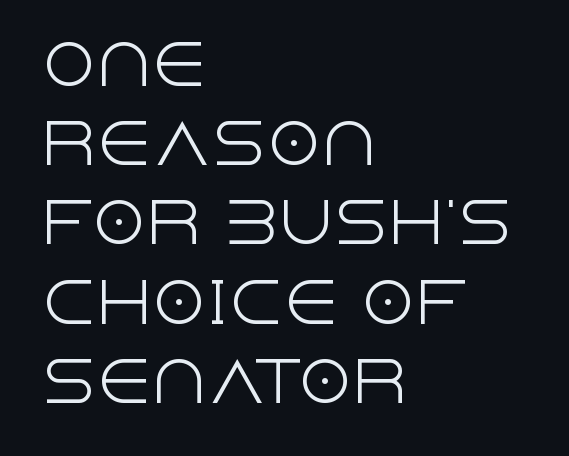
The image shows 55 px light sans-serif type, upright; set left-aligned, normal line spacing (1.44x), normal letter spacing, not underlined; a large x-height.
